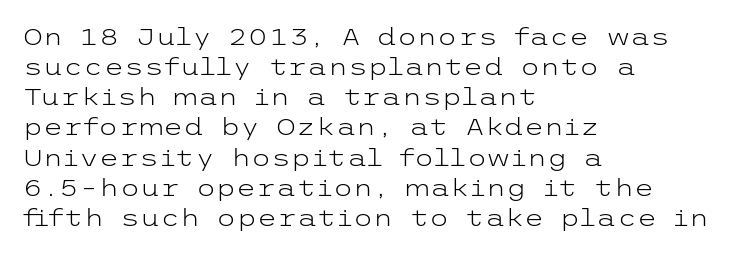
The image shows 23 px text type, upright; set left-aligned, normal line spacing (1.31x), normal letter spacing, not underlined.
